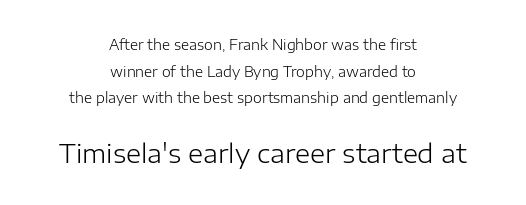
{"italic": "no", "bold": "no", "underline": "no", "align": "center", "line_spacing": "loose", "line_spacing_ratio": 1.91, "letter_spacing": "normal", "letter_spacing_em": 0.0, "larger_block": "second", "size_ratio": 1.86, "glyph_px": 26}
